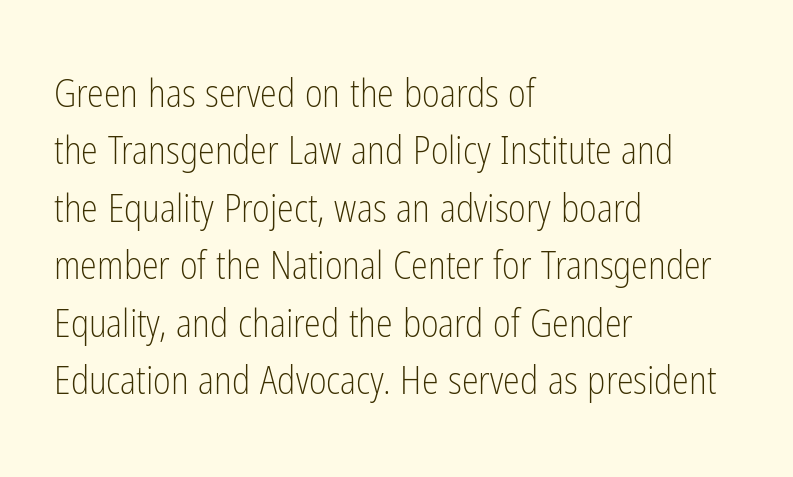
{"serif": "no", "italic": "no", "bold": "no", "weight": "light", "width": "condensed", "stroke_contrast": "low", "x_height": "medium", "monospaced": "no", "underline": "no", "align": "left", "line_spacing": "normal", "line_spacing_ratio": 1.51, "letter_spacing": "normal", "letter_spacing_em": 0.0, "glyph_px": 38}
